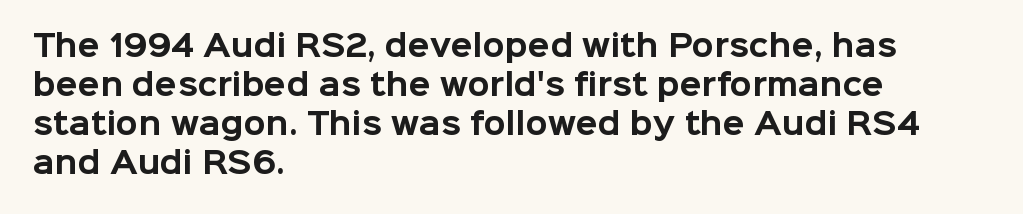
{"serif": "no", "italic": "no", "bold": "yes", "weight": "bold", "width": "normal", "stroke_contrast": "low", "x_height": "medium", "monospaced": "no", "underline": "no", "align": "left", "line_spacing": "normal", "line_spacing_ratio": 1.35, "letter_spacing": "normal", "letter_spacing_em": 0.0, "glyph_px": 29}
